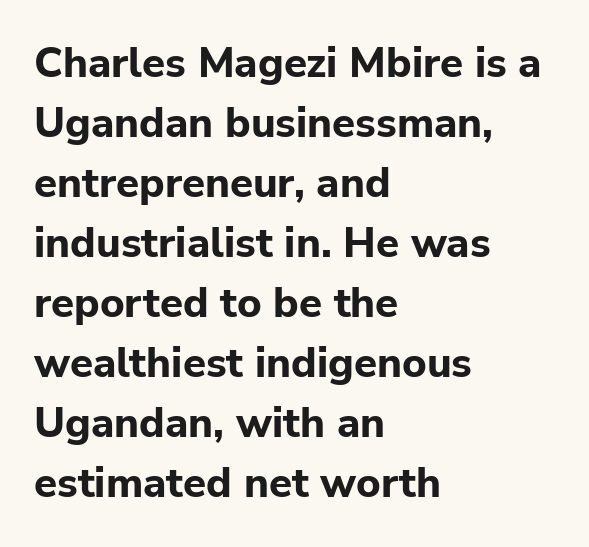
{"serif": "no", "italic": "no", "bold": "yes", "weight": "bold", "width": "normal", "stroke_contrast": "low", "x_height": "medium", "monospaced": "no", "underline": "no", "align": "left", "line_spacing": "normal", "line_spacing_ratio": 1.43, "letter_spacing": "normal", "letter_spacing_em": 0.0, "glyph_px": 42}
